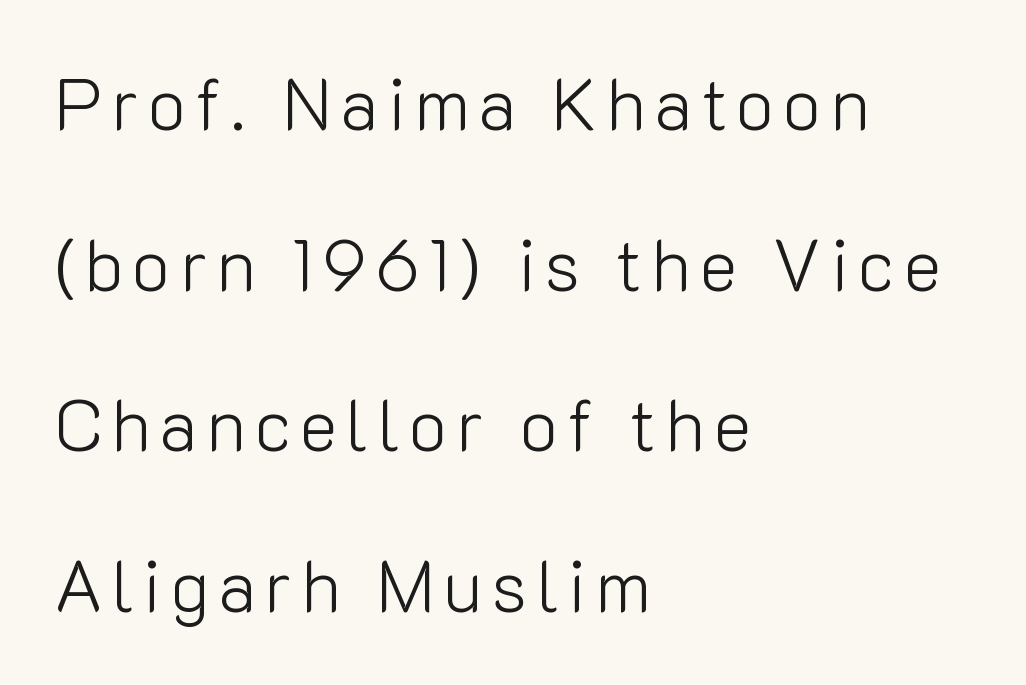
Q: Is the text bold? A: No.
Q: Is the text italic (slanted)? A: No, it is upright.
Q: Is the typeface a serif or a sans-serif typeface? A: Sans-serif.
Q: Is the text underlined? A: No.
Q: How is the paragraph aligned? A: Left-aligned.
Q: Is the spacing between lines tight, normal or loose? A: Loose.
Q: Width (condensed, normal, or wide)? A: Normal.
Q: Stroke contrast? A: Low.
Q: x-height? A: Medium.
Q: Monospaced? A: No.
